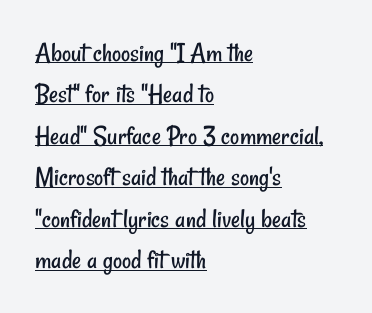
The image shows 28 px regular-weight, condensed sans-serif type; set left-aligned, normal line spacing (1.48x), normal letter spacing, underlined; low stroke contrast and a small x-height.
